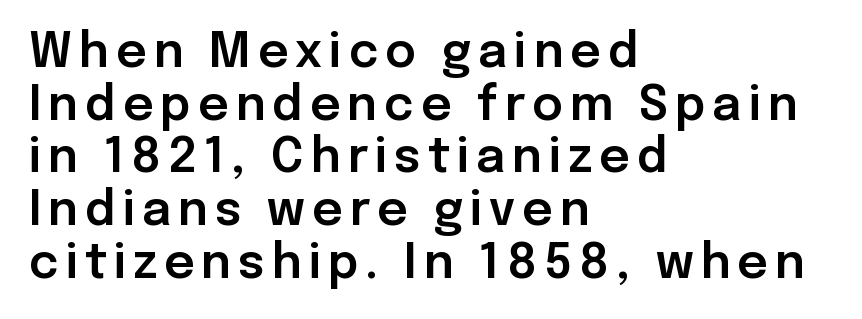
{"serif": "no", "italic": "no", "width": "normal", "stroke_contrast": "low", "x_height": "medium", "monospaced": "no", "underline": "no", "align": "left", "line_spacing": "tight", "line_spacing_ratio": 1.12, "glyph_px": 47}
